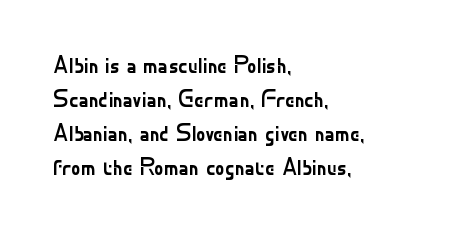
The image shows 24 px text type, upright; set left-aligned, normal line spacing (1.41x), normal letter spacing, not underlined.
